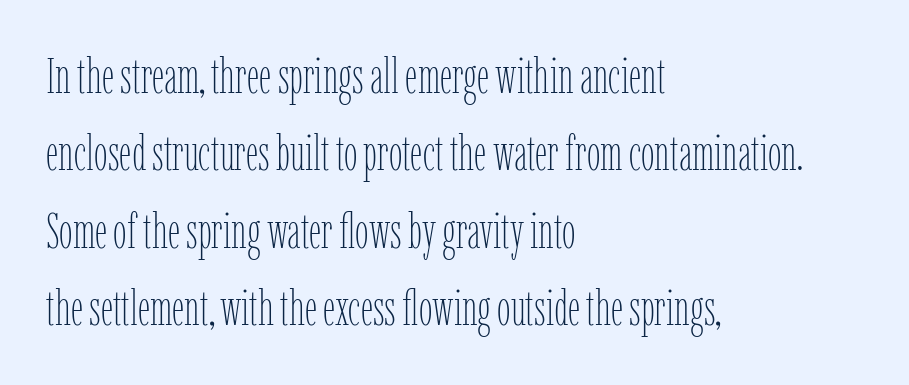
Q: Is the text bold? A: No.
Q: Is the text italic (slanted)? A: No, it is upright.
Q: Is the text underlined? A: No.
Q: How is the paragraph aligned? A: Left-aligned.
Q: Is the spacing between letters normal or unusually wide? A: Normal.
Q: Is the spacing between lines tight, normal or loose? A: Normal.
Q: Width (condensed, normal, or wide)? A: Condensed.
Q: Stroke contrast? A: Low.
Q: x-height? A: Medium.
Q: Monospaced? A: No.
